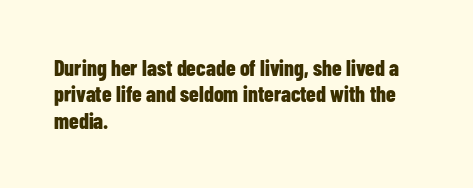
The image shows 22 px bold type, upright; set left-aligned, line spacing 1.2x, normal letter spacing, not underlined.
